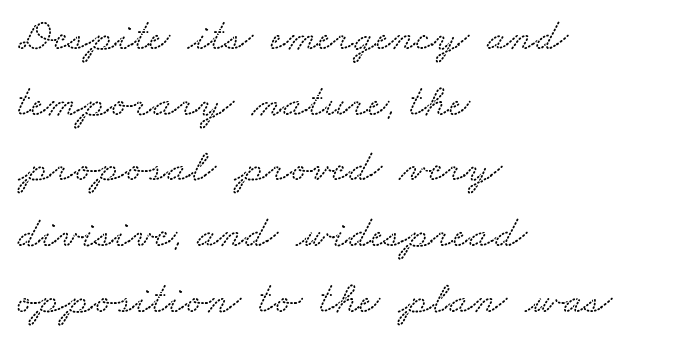
Q: Is the typeface a serif or a sans-serif typeface? A: Serif.
Q: Is the text underlined? A: No.
Q: How is the paragraph aligned? A: Left-aligned.
Q: Is the spacing between letters normal or unusually wide? A: Normal.
Q: Is the spacing between lines tight, normal or loose? A: Normal.
Q: Width (condensed, normal, or wide)? A: Wide.
Q: Stroke contrast? A: Medium.
Q: x-height? A: Small.
Q: Monospaced? A: No.
